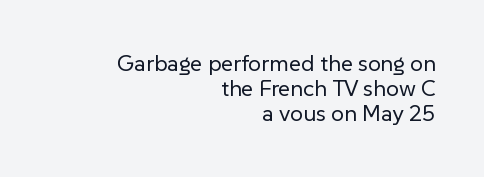
Q: Is the text bold? A: No.
Q: Is the text italic (slanted)? A: No, it is upright.
Q: Is the text underlined? A: No.
Q: How is the paragraph aligned? A: Right-aligned.
Q: Is the spacing between letters normal or unusually wide? A: Normal.
Q: Is the spacing between lines tight, normal or loose? A: Tight.
